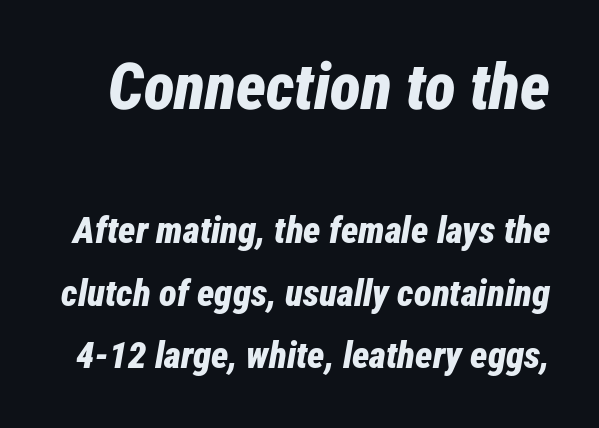
Q: Is the text bold? A: Yes.
Q: Is the text italic (slanted)? A: Yes, it leans right by about 12 degrees.
Q: Is the text underlined? A: No.
Q: Is the spacing between letters normal or unusually wide? A: Normal.
Q: Is the spacing between lines tight, normal or loose? A: Normal.
Q: Which block of text is set in a larger size, the first (top) or the second (bottom)? A: The first (top) one.
Q: Width (condensed, normal, or wide)? A: Condensed.
Q: Stroke contrast? A: Low.
Q: x-height? A: Medium.
Q: Monospaced? A: No.
